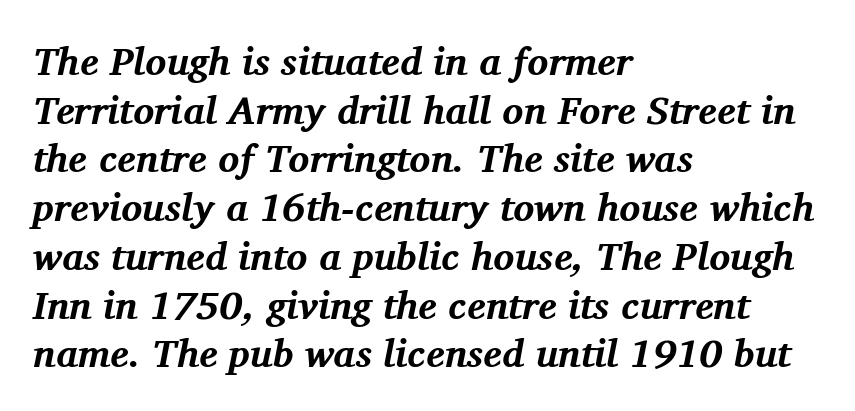
The passage shown stacks its lines at a standard gap. Proportional: the letters do not fall into vertical columns. Descenders are the only things crossing below the line. Layout note: lines flush left. The letters carry serifs — small finishing strokes at the ends of their stems.
